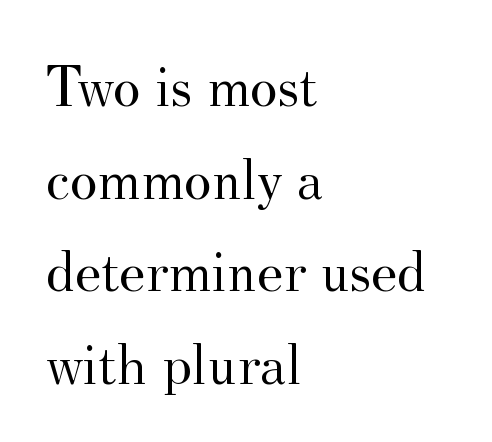
The image shows 59 px regular-weight serif type, upright; set left-aligned, normal line spacing (1.57x), normal letter spacing, not underlined; medium stroke contrast and a small x-height.
